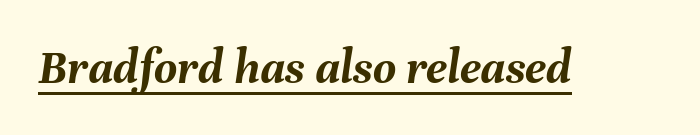
{"italic": "yes", "lean": "right", "slant_degrees": 8, "bold": "yes", "weight": "semibold", "width": "normal", "stroke_contrast": "medium", "x_height": "medium", "monospaced": "no", "underline": "yes", "letter_spacing": "normal", "letter_spacing_em": 0.0, "glyph_px": 50}
